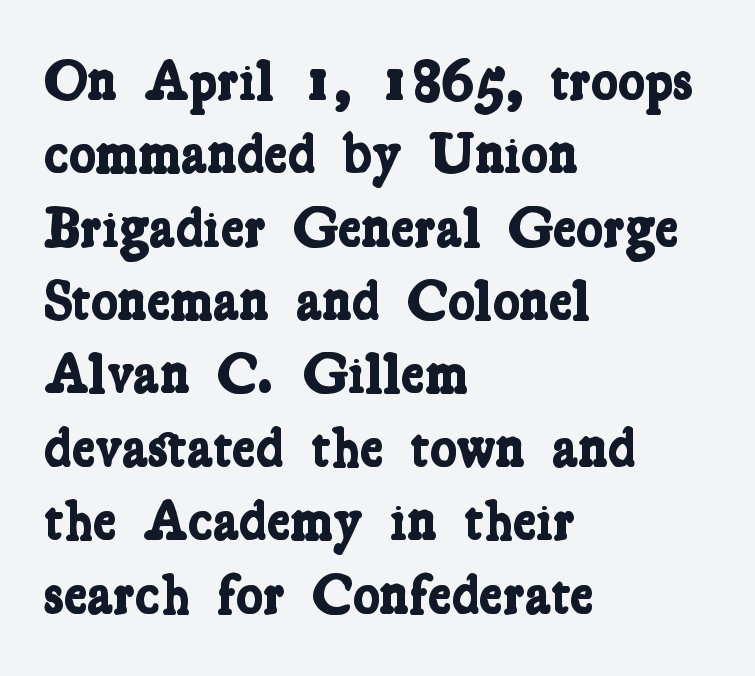
The image shows 56 px bold, condensed serif type; set left-aligned, normal line spacing (1.31x), normal letter spacing, not underlined; low stroke contrast and a medium x-height.
